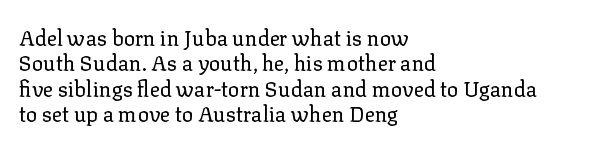
The image shows 21 px text type, upright; set left-aligned, line spacing 1.21x, normal letter spacing, not underlined.
